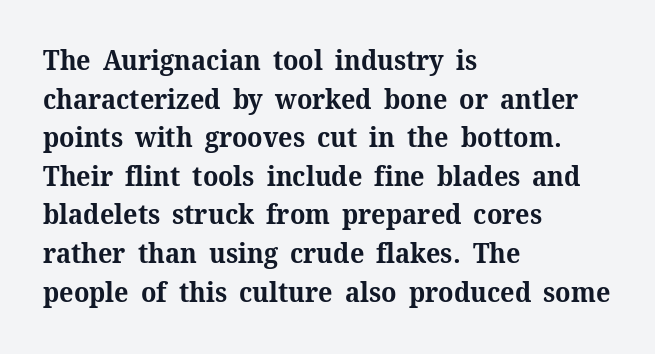
Q: Is the text bold? A: Yes.
Q: Is the text italic (slanted)? A: No, it is upright.
Q: Is the text underlined? A: No.
Q: How is the paragraph aligned? A: Left-aligned.
Q: Is the spacing between letters normal or unusually wide? A: Normal.
Q: Is the spacing between lines tight, normal or loose? A: Normal.
